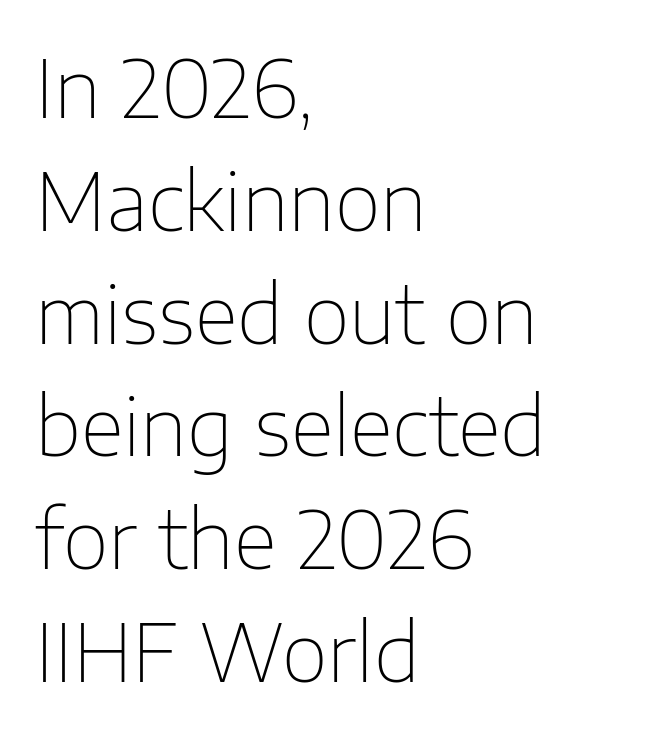
The image shows 80 px thin sans-serif type, upright; set left-aligned, normal line spacing (1.41x), normal letter spacing, not underlined; low stroke contrast and a medium x-height.
